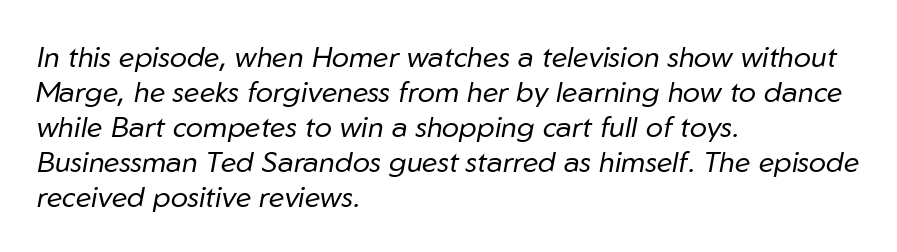
{"italic": "yes", "lean": "right", "slant_degrees": 10, "bold": "no", "weight": "regular", "width": "normal", "stroke_contrast": "low", "x_height": "medium", "monospaced": "no", "underline": "no", "align": "left", "line_spacing_ratio": 1.21, "letter_spacing": "normal", "letter_spacing_em": 0.0, "glyph_px": 29}
